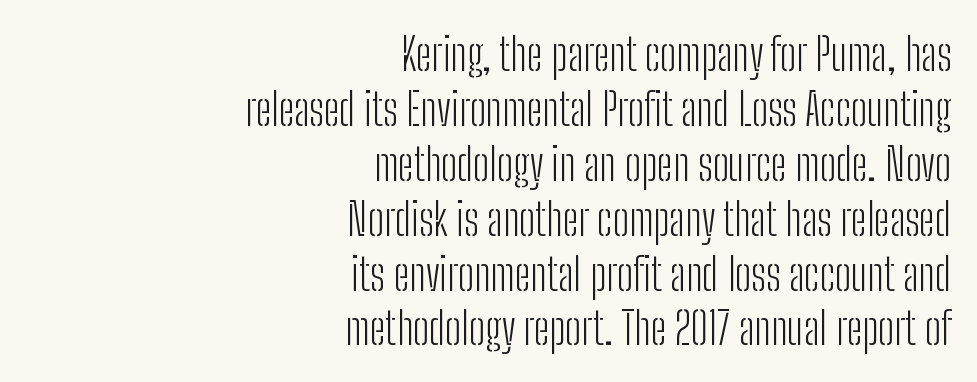
The image shows 45 px light, condensed sans-serif type, upright; set right-aligned, line spacing 1.22x, normal letter spacing, not underlined; low stroke contrast and a medium x-height.
